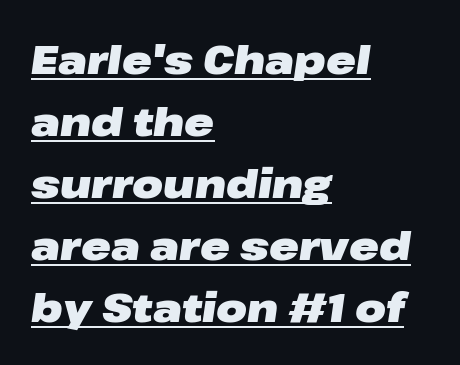
Q: Is the text bold? A: Yes.
Q: Is the text italic (slanted)? A: Yes, it leans right by about 8 degrees.
Q: Is the text underlined? A: Yes.
Q: How is the paragraph aligned? A: Left-aligned.
Q: Is the spacing between letters normal or unusually wide? A: Normal.
Q: Is the spacing between lines tight, normal or loose? A: Normal.
Q: Width (condensed, normal, or wide)? A: Wide.
Q: Stroke contrast? A: Low.
Q: x-height? A: Medium.
Q: Monospaced? A: No.
